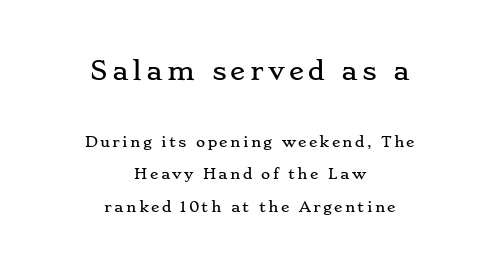
Does the lettering tilt? It doesn't — this is upright. Airy leading. Notice how the passage keeps no hard edge, just a central spine. The designer gave the opening block more size than the closing block.
